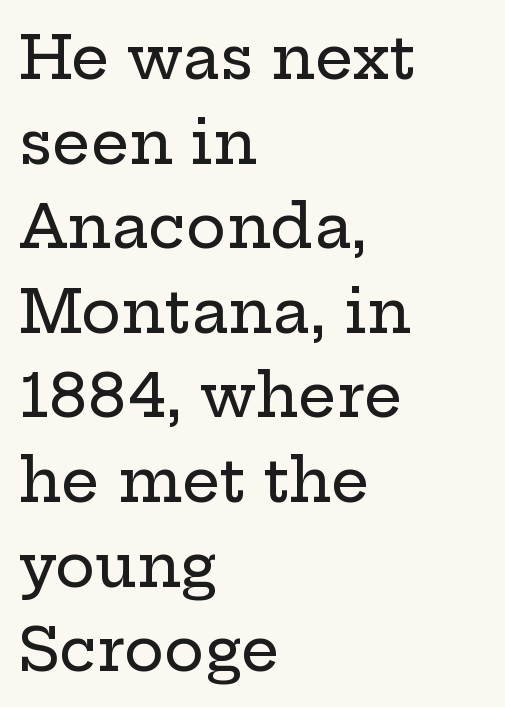
The passage shown is typeset with a serif family. If you drew a line through each stem, it would be perfectly vertical. Each letter keeps its own natural width here, so spacing adapts to shape. Descenders hang freely into open space.
